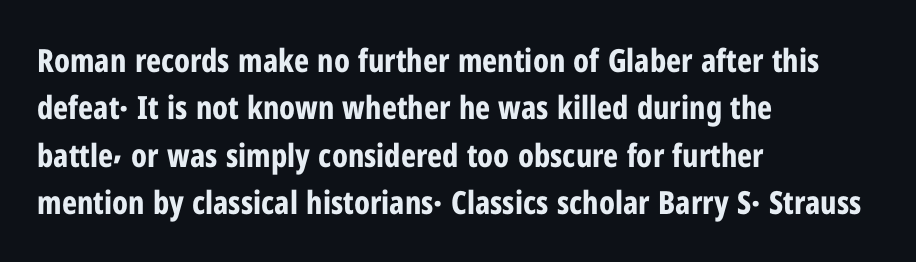
{"serif": "no", "italic": "no", "bold": "yes", "weight": "bold", "width": "condensed", "stroke_contrast": "low", "x_height": "medium", "monospaced": "no", "underline": "no", "align": "left", "line_spacing": "normal", "line_spacing_ratio": 1.48, "letter_spacing": "normal", "letter_spacing_em": 0.0, "glyph_px": 32}
